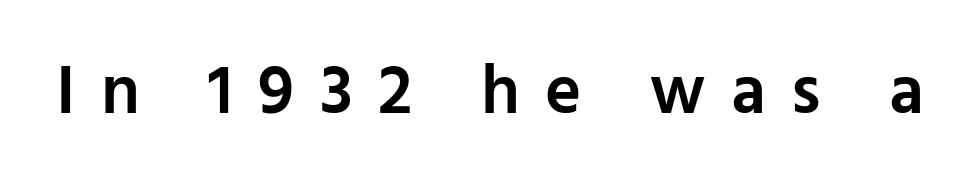
You can tell from the bare stems that sans-serif type was used. As a designer I'd log this as weight 600, semibold. This is the regular roman posture of the typeface. The tracking reads as deliberately expanded to a designer's eye. Is this a fixed-width face? No — the glyphs have proportional, varying widths. Unmarked baselines from the first word to the last.
